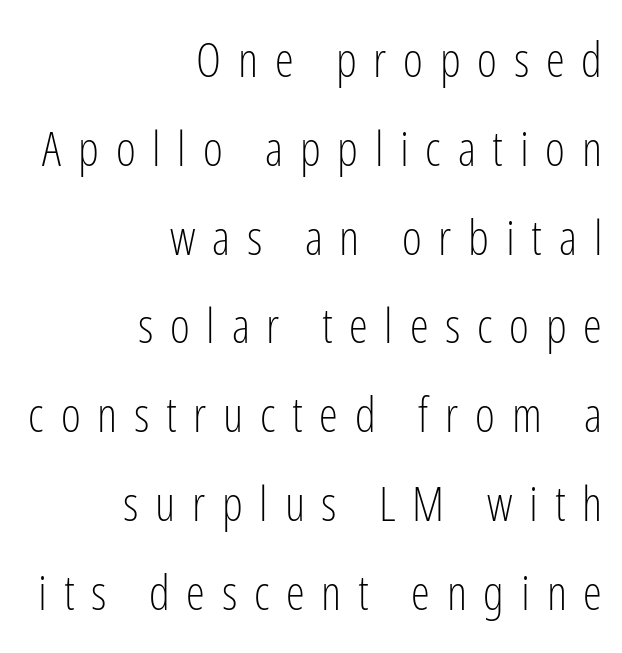
Letter spacing: wide. Observe the absence of serifs on each vertical stroke in this sample. Notice how the stems are strictly vertical — no italics here. The passage shown is typed in a proportional face where columns would drift. The paragraph shown leans on its right margin.
